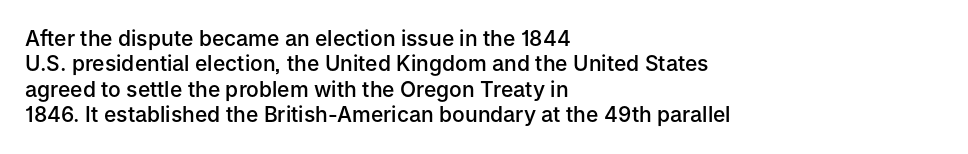
The image shows 21 px text type, upright; set left-aligned, line spacing 1.21x, normal letter spacing, not underlined.
